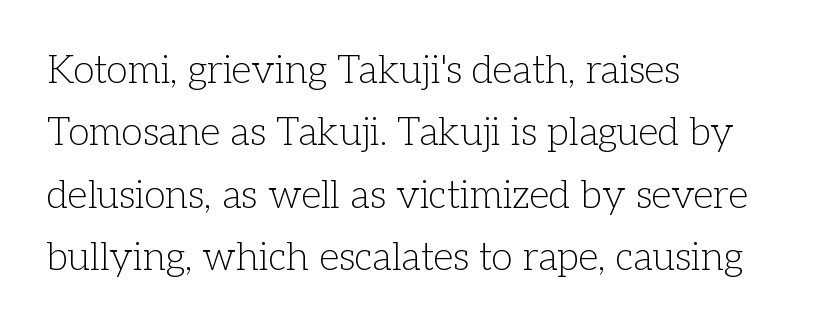
The image shows 39 px light serif type, upright; set left-aligned, normal line spacing (1.6x), normal letter spacing, not underlined; low stroke contrast and a medium x-height.
